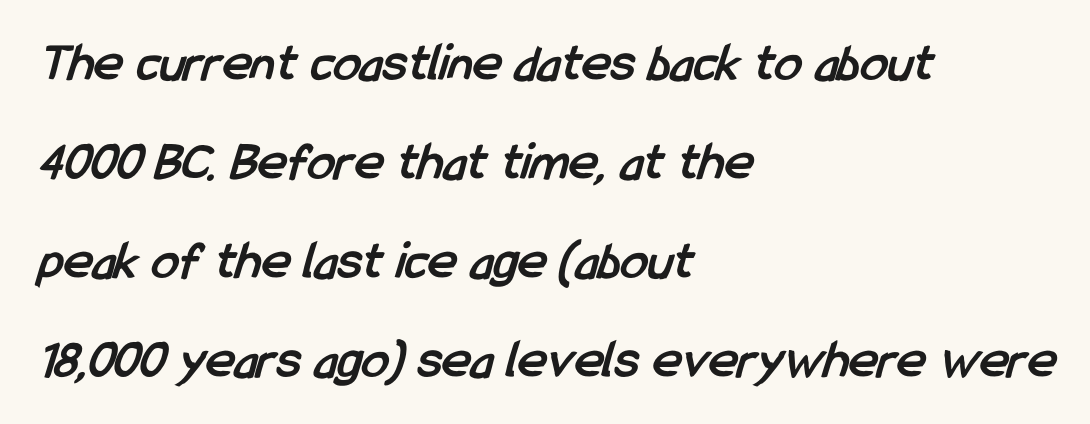
{"serif": "no", "bold": "yes", "weight": "semibold", "width": "condensed", "stroke_contrast": "low", "x_height": "medium", "monospaced": "no", "underline": "no", "align": "left", "line_spacing_ratio": 1.8, "letter_spacing": "normal", "letter_spacing_em": 0.0, "glyph_px": 55}
